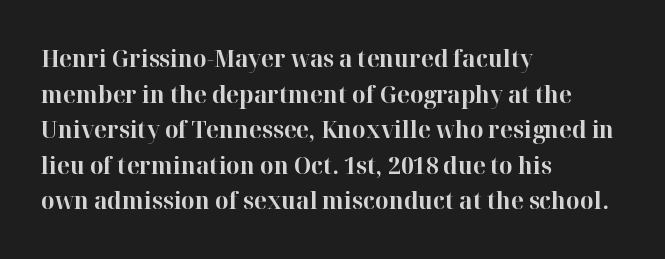
Q: Is the text bold? A: Yes.
Q: Is the text italic (slanted)? A: No, it is upright.
Q: Is the text underlined? A: No.
Q: How is the paragraph aligned? A: Left-aligned.
Q: Is the spacing between letters normal or unusually wide? A: Normal.
Q: Is the spacing between lines tight, normal or loose? A: Normal.
